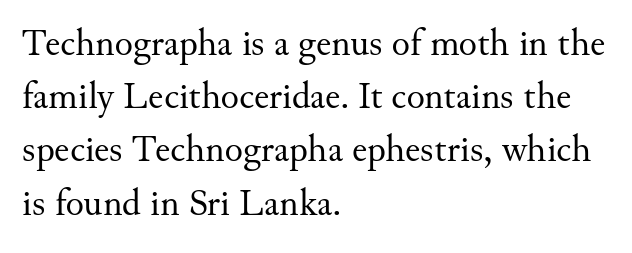
Q: Is the text bold? A: No.
Q: Is the text italic (slanted)? A: No, it is upright.
Q: Is the typeface a serif or a sans-serif typeface? A: Serif.
Q: Is the text underlined? A: No.
Q: How is the paragraph aligned? A: Left-aligned.
Q: Is the spacing between letters normal or unusually wide? A: Normal.
Q: Is the spacing between lines tight, normal or loose? A: Normal.
Q: Width (condensed, normal, or wide)? A: Normal.
Q: Stroke contrast? A: Medium.
Q: x-height? A: Small.
Q: Monospaced? A: No.
